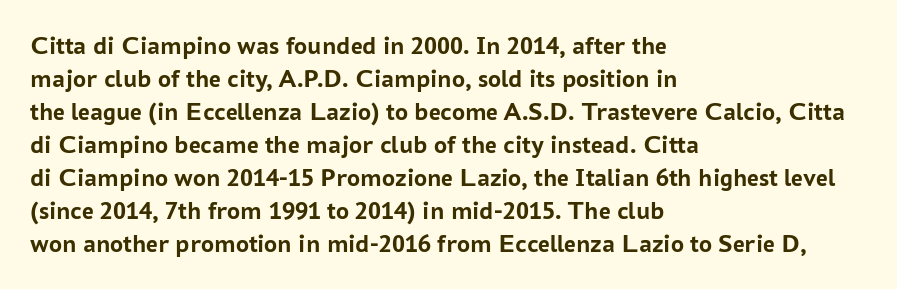
The image shows 26 px bold type, upright; set left-aligned, normal line spacing (1.27x), normal letter spacing, not underlined.
